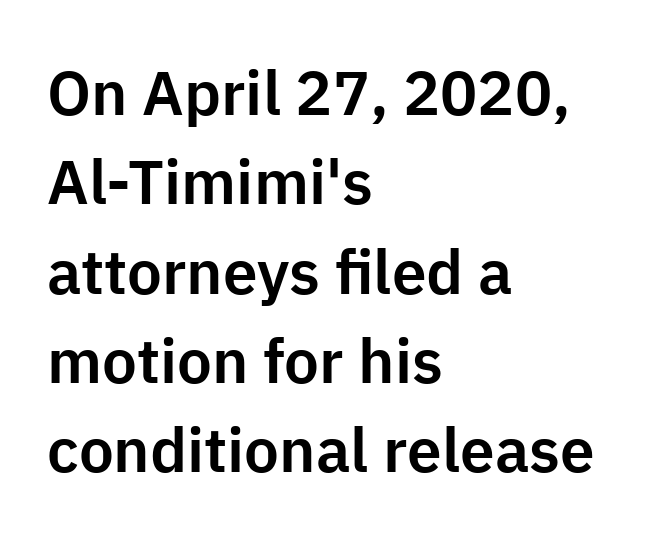
The image shows 62 px sans-serif type, upright; set left-aligned, normal line spacing (1.44x), normal letter spacing, not underlined; low stroke contrast and a medium x-height.
